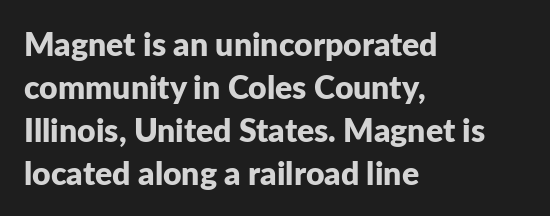
The image shows 32 px bold sans-serif type, upright; set left-aligned, normal line spacing (1.34x), normal letter spacing, not underlined; low stroke contrast and a medium x-height.
